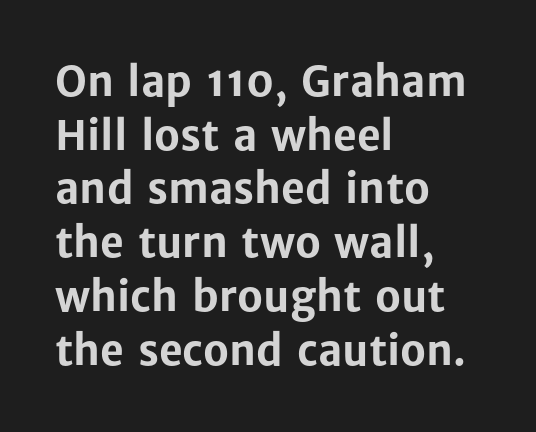
The image shows 41 px bold sans-serif type, upright; set left-aligned, normal line spacing (1.31x), normal letter spacing, not underlined; low stroke contrast and a medium x-height.
